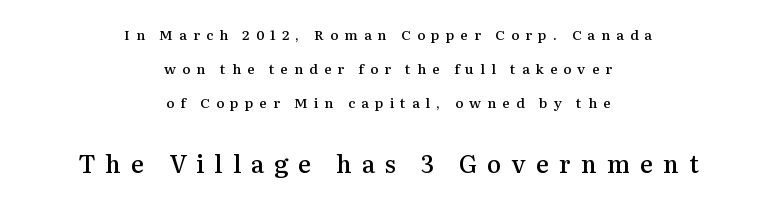
Q: Is the text bold? A: Semi-bold.
Q: Is the text italic (slanted)? A: No, it is upright.
Q: Is the text underlined? A: No.
Q: How is the paragraph aligned? A: Centered.
Q: Is the spacing between letters normal or unusually wide? A: Unusually wide.
Q: Is the spacing between lines tight, normal or loose? A: Loose.
Q: Which block of text is set in a larger size, the first (top) or the second (bottom)? A: The second (bottom) one.
